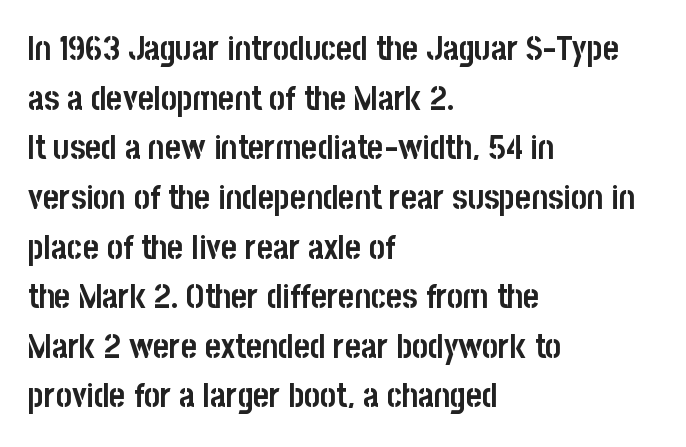
The specimen omits any rule beneath the text block's lines. Quick note: interline space is typical. The type family on display is of the sans-serif kind. A student would call this left alignment; a typographer would say flush left, rag right. This sample has the flowing, uneven cadence of proportional lettering. The rendering keeps characters at their native spacing.
